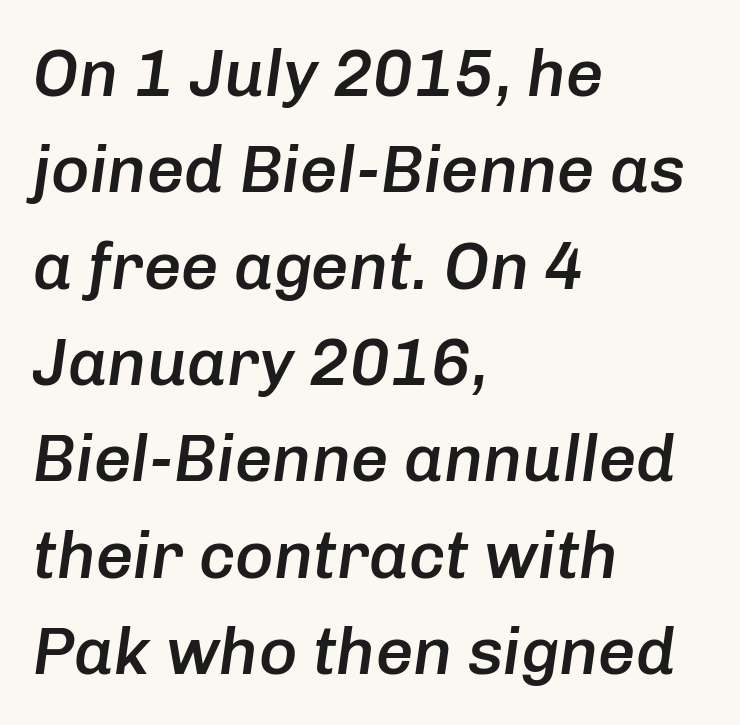
Q: Is the text bold? A: Semi-bold.
Q: Is the text italic (slanted)? A: Yes, it leans right by about 8 degrees.
Q: Is the text underlined? A: No.
Q: How is the paragraph aligned? A: Left-aligned.
Q: Is the spacing between letters normal or unusually wide? A: Normal.
Q: Is the spacing between lines tight, normal or loose? A: Normal.
Q: Width (condensed, normal, or wide)? A: Normal.
Q: Stroke contrast? A: Low.
Q: x-height? A: Medium.
Q: Monospaced? A: No.
